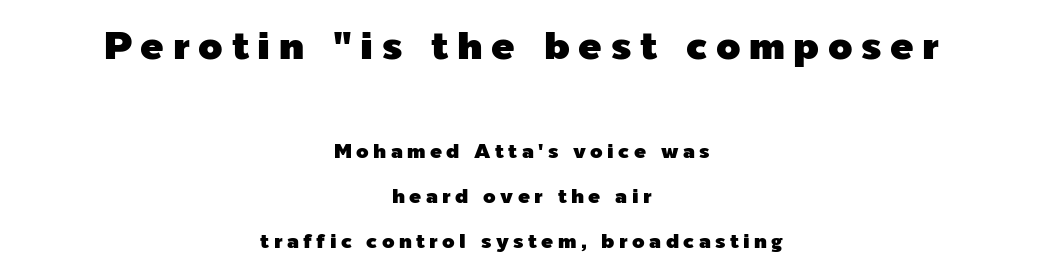
Q: Is the text italic (slanted)? A: No, it is upright.
Q: Is the typeface a serif or a sans-serif typeface? A: Sans-serif.
Q: Is the text underlined? A: No.
Q: How is the paragraph aligned? A: Centered.
Q: Is the spacing between letters normal or unusually wide? A: Unusually wide.
Q: Is the spacing between lines tight, normal or loose? A: Loose.
Q: Which block of text is set in a larger size, the first (top) or the second (bottom)? A: The first (top) one.
Q: Width (condensed, normal, or wide)? A: Normal.
Q: x-height? A: Medium.
Q: Monospaced? A: No.
